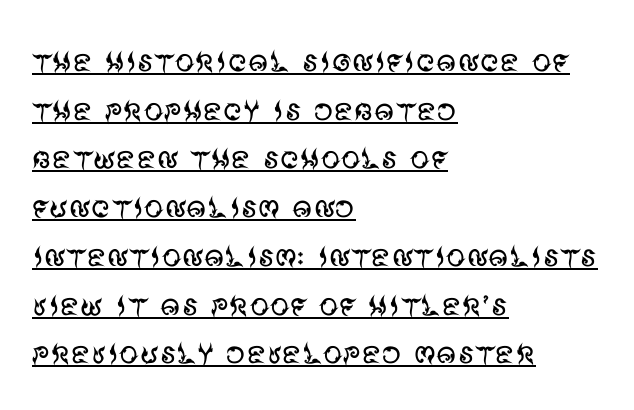
The image shows 39 px regular-weight sans-serif type, upright; set left-aligned, normal line spacing (1.25x), normal letter spacing, underlined; medium stroke contrast and a large x-height.
